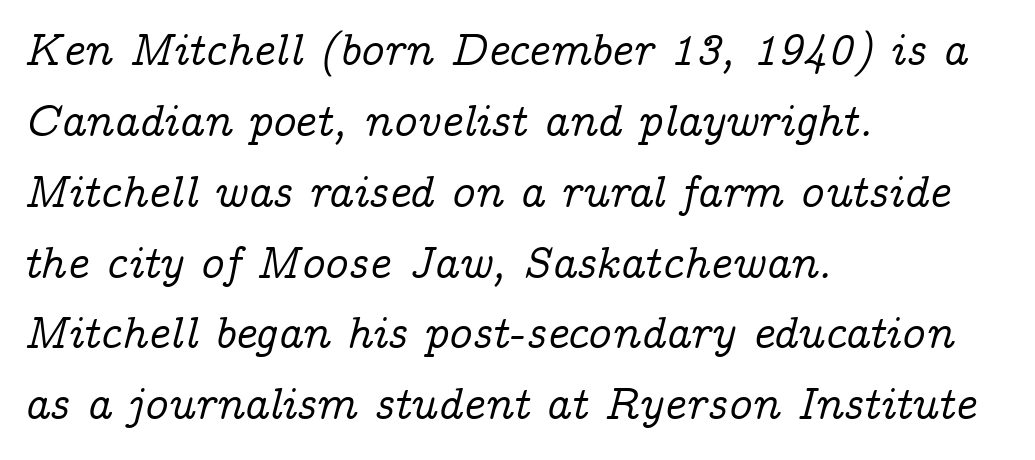
Characters follow at the spacing the type designer built in. Words float on clear page, feet unadorned. Leftover space on each line is placed entirely after the last word. You could not count columns in this text — the font is proportionally spaced. Posture: slanted. Stroke terminals: seriffed.
